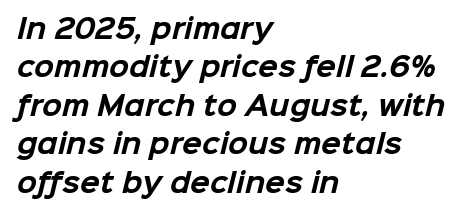
The image shows 26 px bold type; set left-aligned, normal line spacing (1.48x), normal letter spacing, not underlined.
